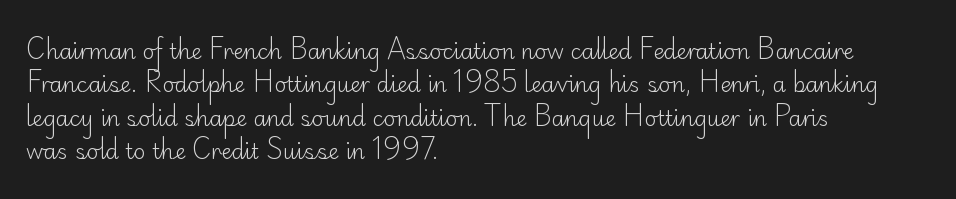
The image shows 21 px text type, upright; set left-aligned, normal line spacing (1.59x), normal letter spacing, not underlined.
